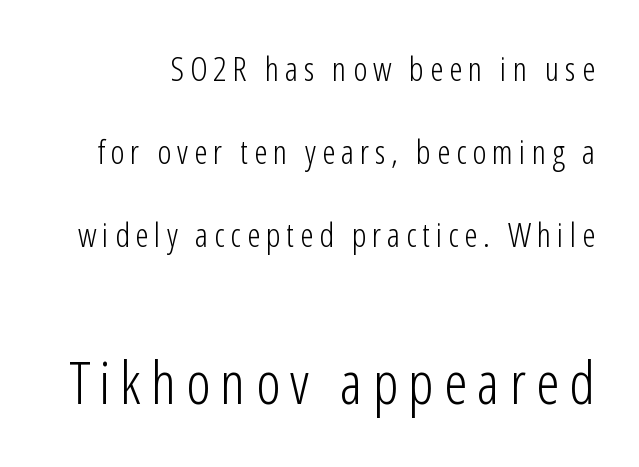
Q: Is the text bold? A: No.
Q: Is the text italic (slanted)? A: No, it is upright.
Q: Is the typeface a serif or a sans-serif typeface? A: Sans-serif.
Q: Is the text underlined? A: No.
Q: Is the spacing between lines tight, normal or loose? A: Loose.
Q: Which block of text is set in a larger size, the first (top) or the second (bottom)? A: The second (bottom) one.
Q: Width (condensed, normal, or wide)? A: Condensed.
Q: Stroke contrast? A: Low.
Q: x-height? A: Medium.
Q: Monospaced? A: No.
